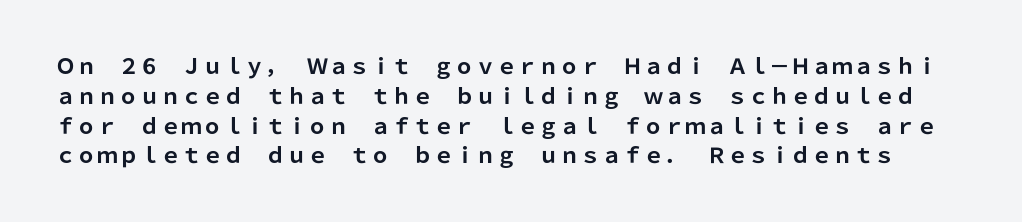
The image shows 21 px bold type, upright; set normal line spacing (1.42x), normal letter spacing, not underlined.
